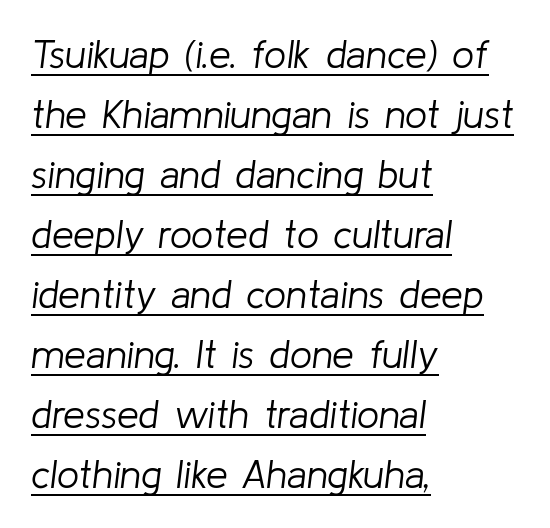
Tracking here is standard; glyphs follow each other at the usual distance. Has an underline been added? It has. Layout note: lines flush left. The strokes are not fattened; the text isn't bold. Proportional: the letters do not fall into vertical columns.
